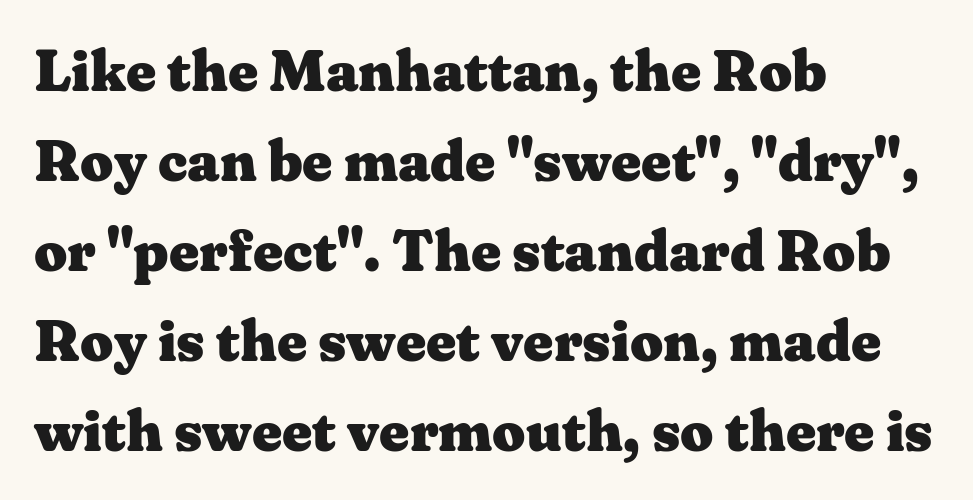
Q: Is the text bold? A: Yes.
Q: Is the text italic (slanted)? A: No, it is upright.
Q: Is the typeface a serif or a sans-serif typeface? A: Serif.
Q: Is the text underlined? A: No.
Q: How is the paragraph aligned? A: Left-aligned.
Q: Is the spacing between letters normal or unusually wide? A: Normal.
Q: Is the spacing between lines tight, normal or loose? A: Normal.
Q: Width (condensed, normal, or wide)? A: Wide.
Q: Stroke contrast? A: Medium.
Q: x-height? A: Medium.
Q: Monospaced? A: No.
